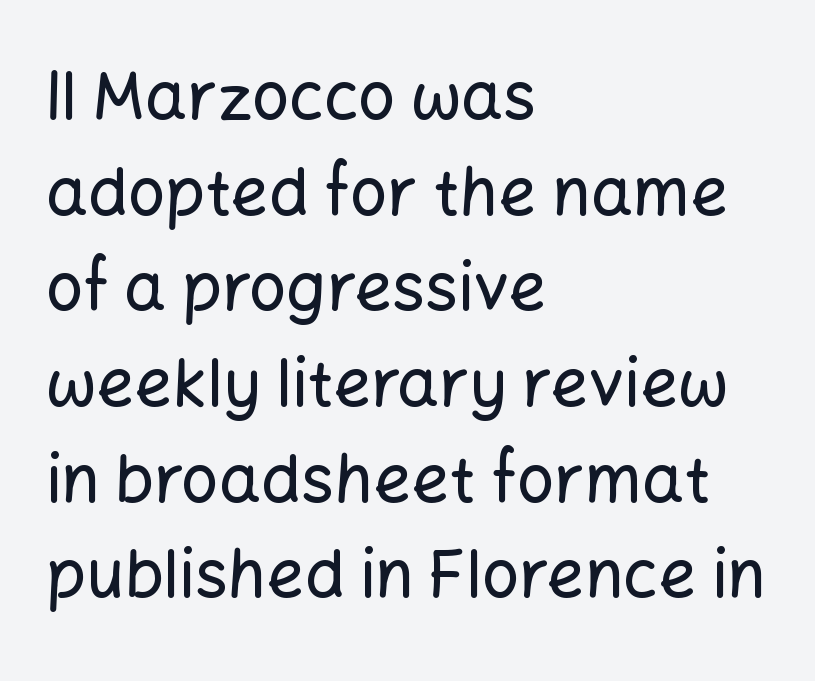
{"serif": "no", "italic": "no", "width": "normal", "stroke_contrast": "low", "x_height": "medium", "monospaced": "no", "underline": "no", "align": "left", "line_spacing": "normal", "line_spacing_ratio": 1.45, "letter_spacing": "normal", "letter_spacing_em": 0.0, "glyph_px": 66}
